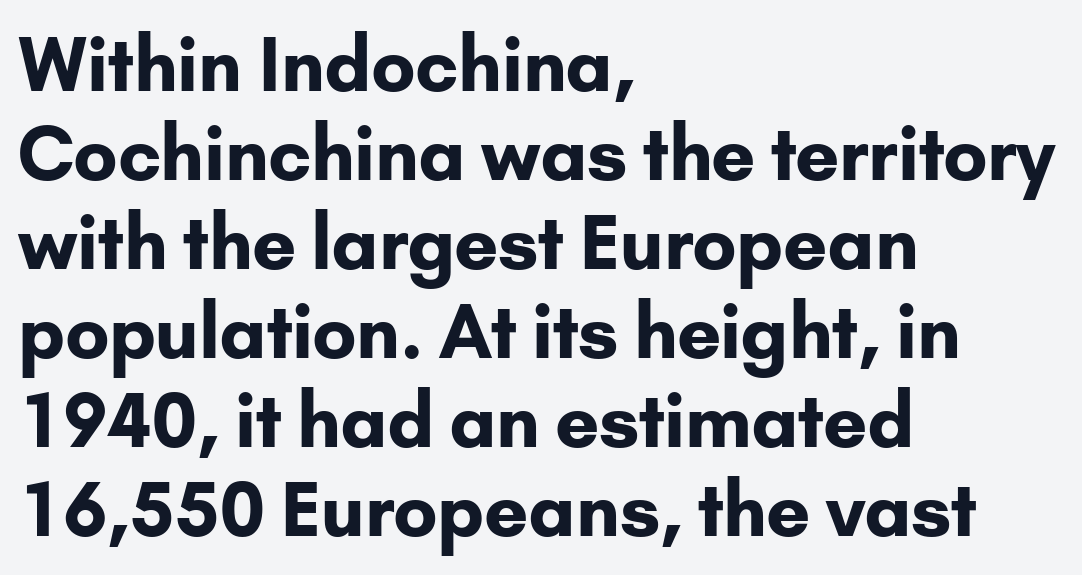
No italicization has been applied; the sample stays upright. Does the type have serifs? No, each stem ends abruptly. The face used here is rendered with its standard letterfit. The passage is arranged the way most books set body copy — flush left. Lines of text with bare space underneath.
